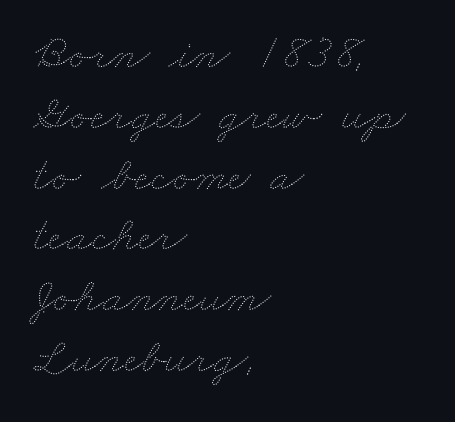
Q: Is the text bold? A: No.
Q: Is the text underlined? A: No.
Q: How is the paragraph aligned? A: Left-aligned.
Q: Is the spacing between letters normal or unusually wide? A: Normal.
Q: Width (condensed, normal, or wide)? A: Wide.
Q: Stroke contrast? A: Medium.
Q: x-height? A: Small.
Q: Monospaced? A: No.
